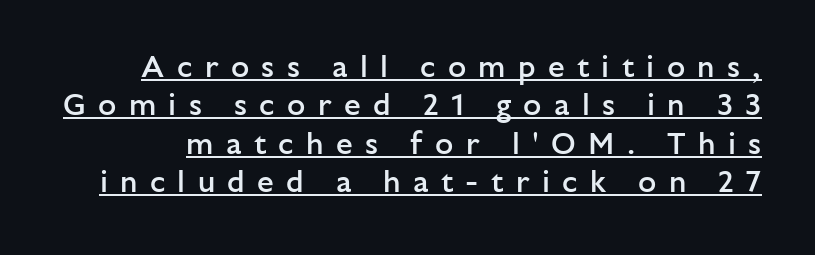
In terms of leading, this rendering sits right in the middle. Emphasis is given by a line drawn under the lettering. Every stem runs plumb, perpendicular to the baseline. The text was rendered using a sans face with plain stroke endings. The passage shown has open, widely tracked lettering throughout. The letters advance in unequal steps, a hallmark of proportional type.
